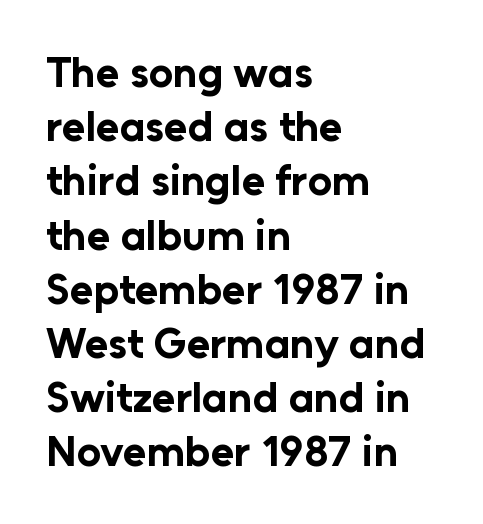
Default kerning and tracking; the words read as compact shapes. These lines sit exactly where default settings would place them. The characters look thick and weighty, a clear bold. Is the block centered? No — it sits flush against the left margin.
